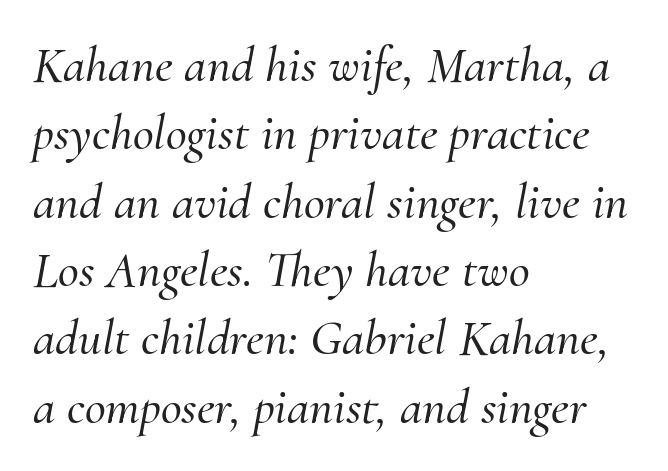
Q: Is the text italic (slanted)? A: Yes, it leans right by about 10 degrees.
Q: Is the typeface a serif or a sans-serif typeface? A: Serif.
Q: Is the text underlined? A: No.
Q: How is the paragraph aligned? A: Left-aligned.
Q: Is the spacing between letters normal or unusually wide? A: Normal.
Q: Is the spacing between lines tight, normal or loose? A: Normal.
Q: Width (condensed, normal, or wide)? A: Normal.
Q: Stroke contrast? A: Medium.
Q: x-height? A: Small.
Q: Monospaced? A: No.
